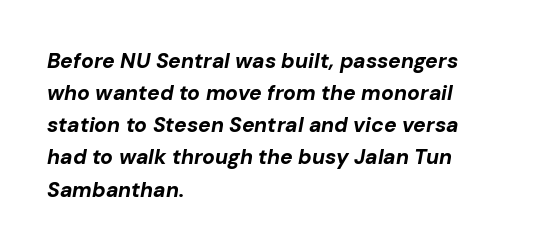
The image shows 21 px bold type, italic (leaning right); set left-aligned, normal line spacing (1.53x), normal letter spacing, not underlined.
